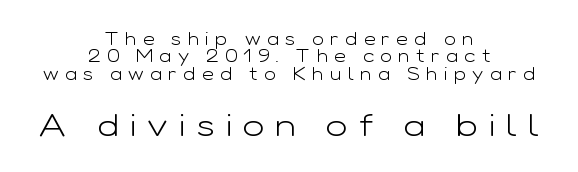
{"serif": "no", "italic": "no", "bold": "no", "weight": "light", "width": "wide", "stroke_contrast": "low", "x_height": "medium", "monospaced": "no", "underline": "no", "align": "center", "line_spacing": "tight", "line_spacing_ratio": 0.96, "letter_spacing": "wide", "letter_spacing_em": 0.35, "larger_block": "second", "size_ratio": 1.78, "glyph_px": 32}
